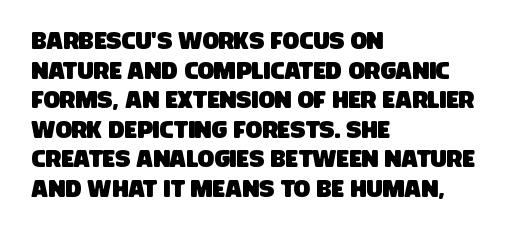
Check under the words: just untouched page. No extra tracking has been applied to these lines. Is the block centered? No — it sits flush against the left margin.
